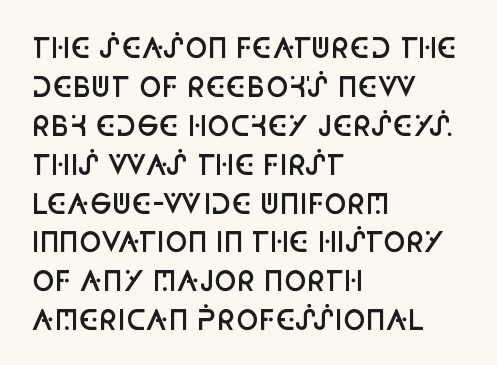
The image shows 27 px text type, upright; set left-aligned, normal line spacing (1.44x), normal letter spacing, not underlined.
